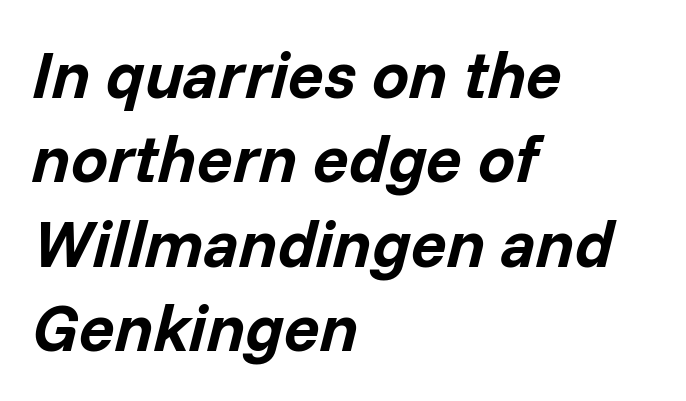
Q: Is the text bold? A: Yes.
Q: Is the text italic (slanted)? A: Yes, it leans right by about 14 degrees.
Q: Is the text underlined? A: No.
Q: How is the paragraph aligned? A: Left-aligned.
Q: Is the spacing between letters normal or unusually wide? A: Normal.
Q: Is the spacing between lines tight, normal or loose? A: Normal.
Q: Width (condensed, normal, or wide)? A: Normal.
Q: Stroke contrast? A: Low.
Q: x-height? A: Medium.
Q: Monospaced? A: No.
